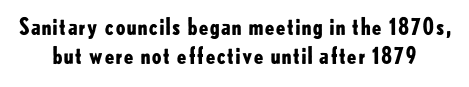
{"italic": "no", "bold": "yes", "underline": "no", "line_spacing": "normal", "line_spacing_ratio": 1.26, "letter_spacing": "normal", "letter_spacing_em": 0.0, "glyph_px": 23}
